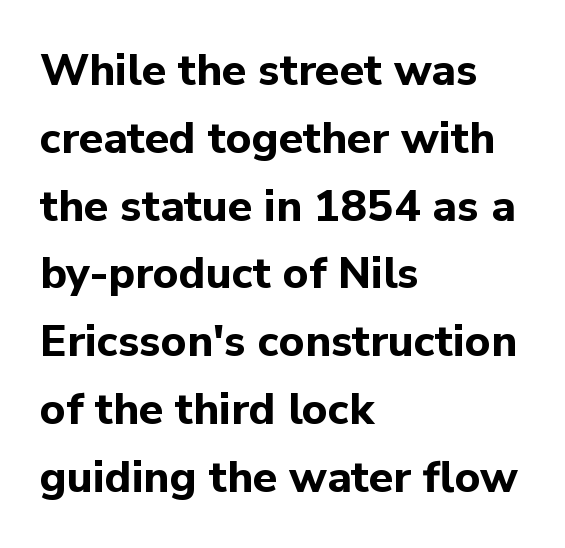
Q: Is the text bold? A: Yes.
Q: Is the text italic (slanted)? A: No, it is upright.
Q: Is the typeface a serif or a sans-serif typeface? A: Sans-serif.
Q: Is the text underlined? A: No.
Q: How is the paragraph aligned? A: Left-aligned.
Q: Is the spacing between letters normal or unusually wide? A: Normal.
Q: Is the spacing between lines tight, normal or loose? A: Normal.
Q: Width (condensed, normal, or wide)? A: Normal.
Q: Stroke contrast? A: Low.
Q: x-height? A: Medium.
Q: Monospaced? A: No.
